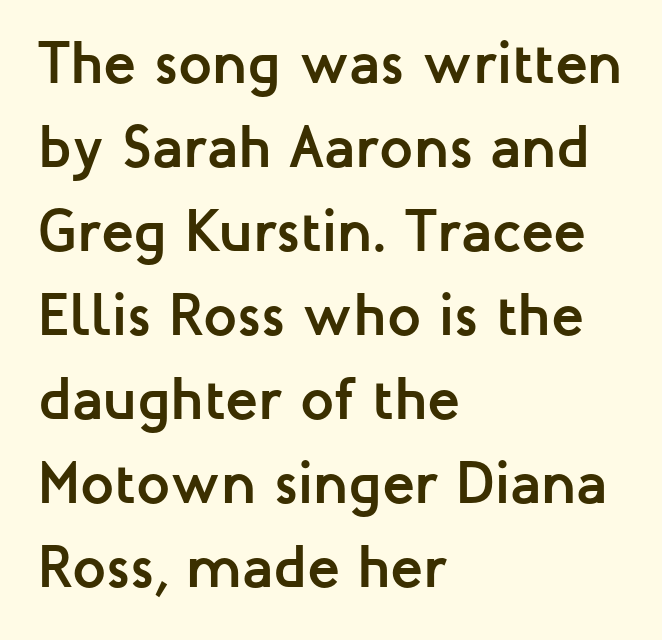
{"serif": "no", "italic": "no", "bold": "yes", "weight": "semibold", "width": "normal", "stroke_contrast": "low", "x_height": "medium", "monospaced": "no", "underline": "no", "align": "left", "line_spacing": "normal", "line_spacing_ratio": 1.4, "letter_spacing": "normal", "letter_spacing_em": 0.0, "glyph_px": 60}
